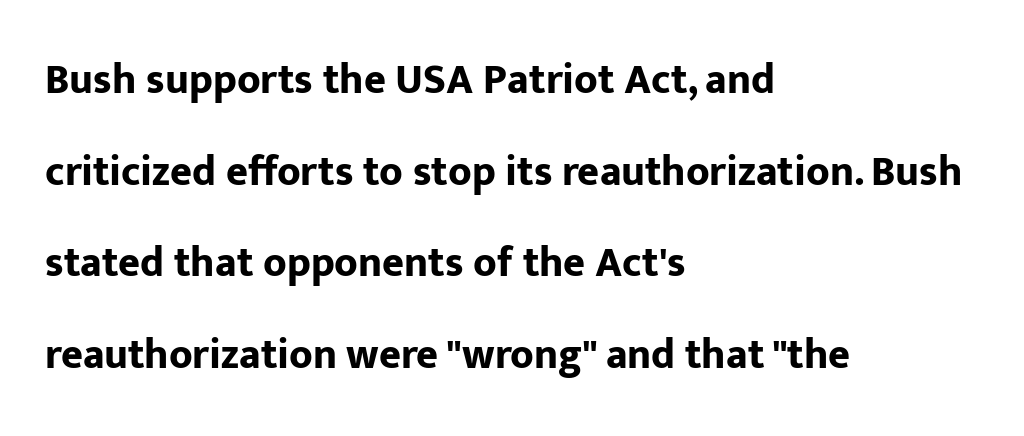
{"serif": "no", "italic": "no", "bold": "yes", "weight": "bold", "width": "normal", "stroke_contrast": "low", "x_height": "medium", "monospaced": "no", "underline": "no", "align": "left", "line_spacing": "loose", "line_spacing_ratio": 2.18, "letter_spacing": "normal", "letter_spacing_em": 0.0, "glyph_px": 42}
